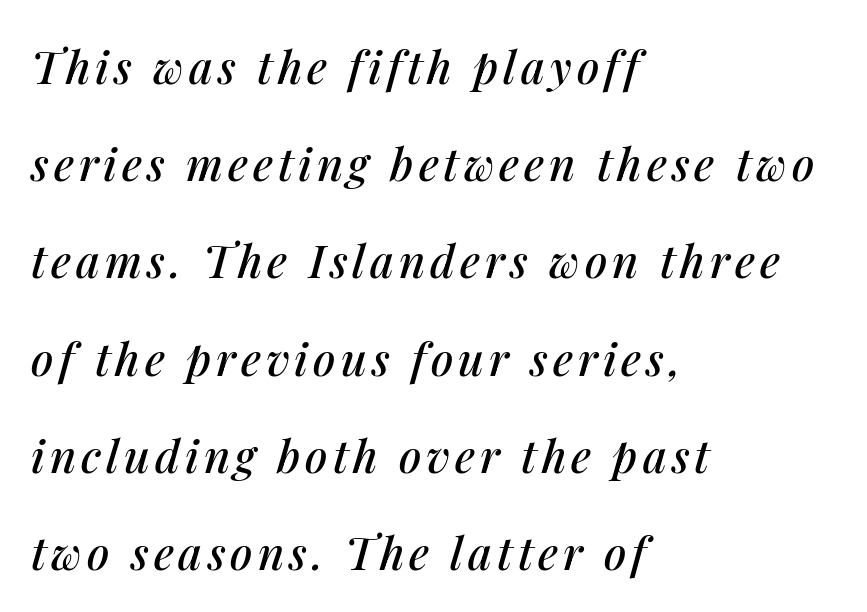
Q: Is the text italic (slanted)? A: Yes, it leans right by about 14 degrees.
Q: Is the text underlined? A: No.
Q: How is the paragraph aligned? A: Left-aligned.
Q: Is the spacing between lines tight, normal or loose? A: Loose.
Q: Width (condensed, normal, or wide)? A: Normal.
Q: Stroke contrast? A: Medium.
Q: x-height? A: Medium.
Q: Monospaced? A: No.
